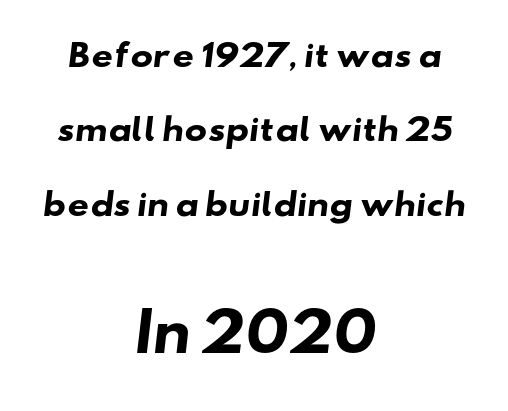
Q: Is the text bold? A: Yes.
Q: Is the typeface a serif or a sans-serif typeface? A: Sans-serif.
Q: Is the text underlined? A: No.
Q: How is the paragraph aligned? A: Centered.
Q: Is the spacing between letters normal or unusually wide? A: Normal.
Q: Is the spacing between lines tight, normal or loose? A: Loose.
Q: Which block of text is set in a larger size, the first (top) or the second (bottom)? A: The second (bottom) one.
Q: Width (condensed, normal, or wide)? A: Wide.
Q: Stroke contrast? A: Low.
Q: x-height? A: Small.
Q: Monospaced? A: No.
